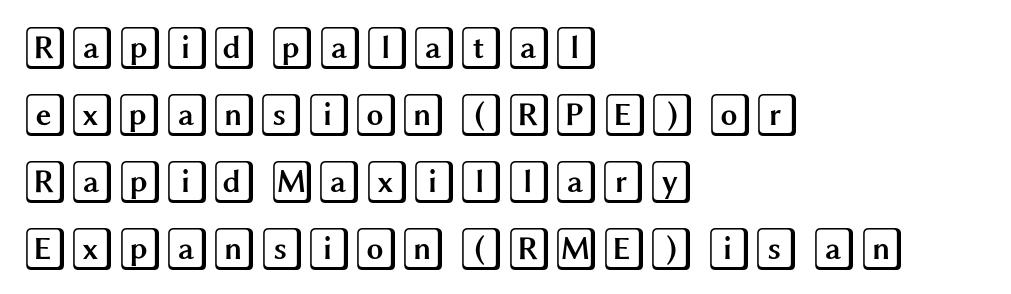
The image shows 43 px wide type, upright; set left-aligned, normal line spacing (1.56x), normal letter spacing, not underlined; a large x-height.
